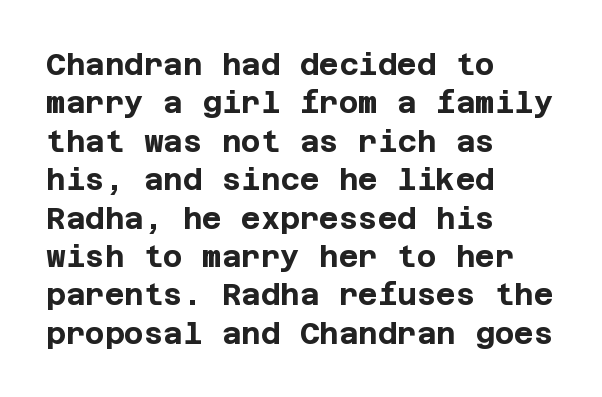
Q: Is the text bold? A: Yes.
Q: Is the text italic (slanted)? A: No, it is upright.
Q: Is the typeface a serif or a sans-serif typeface? A: Sans-serif.
Q: Is the text underlined? A: No.
Q: How is the paragraph aligned? A: Left-aligned.
Q: Is the spacing between letters normal or unusually wide? A: Normal.
Q: Is the spacing between lines tight, normal or loose? A: Normal.
Q: Width (condensed, normal, or wide)? A: Normal.
Q: Stroke contrast? A: Low.
Q: x-height? A: Large.
